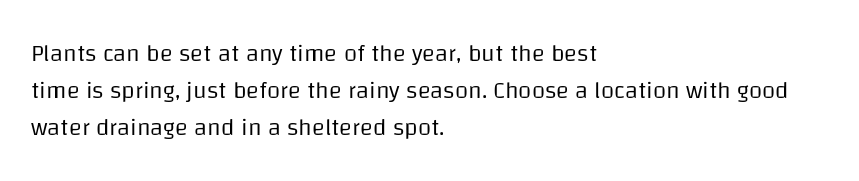
Q: Is the text bold? A: No.
Q: Is the text italic (slanted)? A: No, it is upright.
Q: Is the text underlined? A: No.
Q: How is the paragraph aligned? A: Left-aligned.
Q: Is the spacing between letters normal or unusually wide? A: Normal.
Q: Is the spacing between lines tight, normal or loose? A: Normal.
